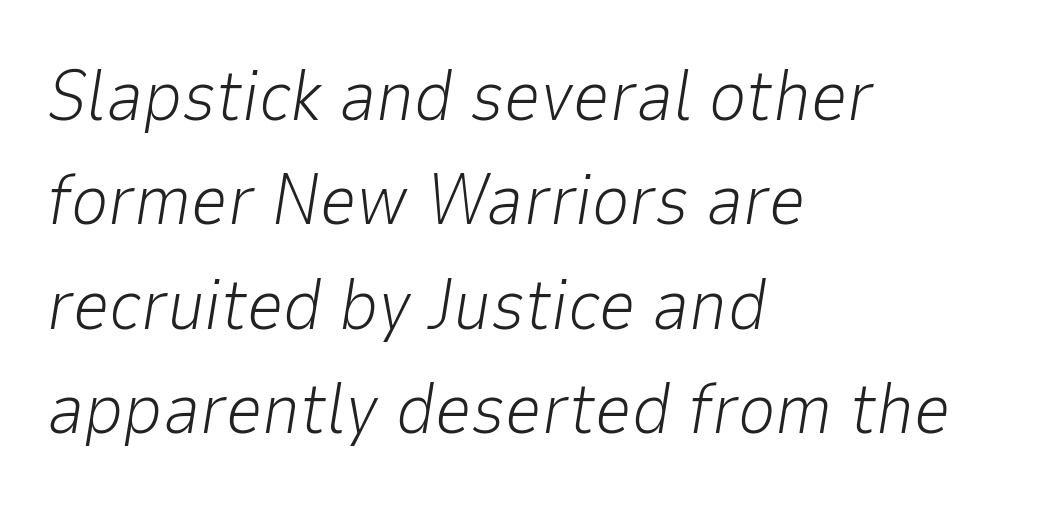
{"italic": "yes", "lean": "right", "slant_degrees": 9, "bold": "no", "weight": "light", "width": "normal", "stroke_contrast": "low", "x_height": "medium", "monospaced": "no", "underline": "no", "align": "left", "line_spacing": "normal", "line_spacing_ratio": 1.45, "letter_spacing": "normal", "letter_spacing_em": 0.0, "glyph_px": 72}
